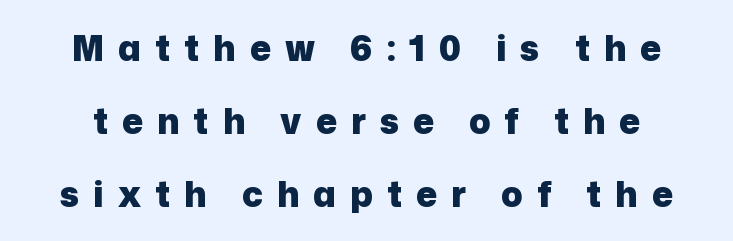
The rendering uses a large line-height, opening up the rows. Does the weight exceed regular? Yes, all the way to bold. A bare baseline throughout the passage. Typographically, this falls in the sans-serif category. The face used here is rendered with a markedly widened letterfit.
